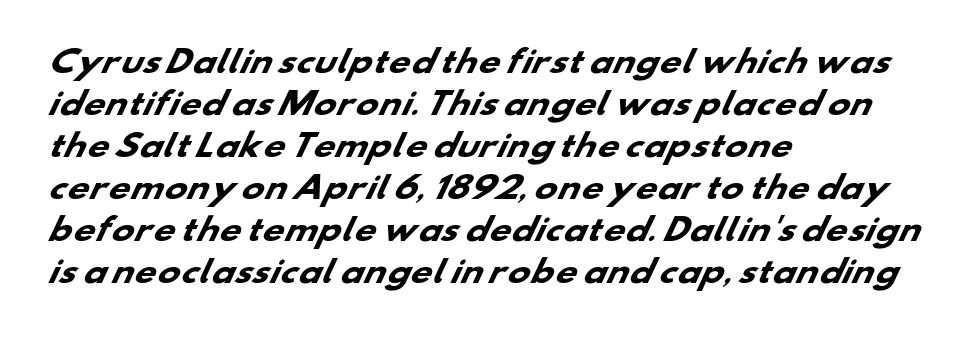
Caption: multi-line text, flush left, ragged right. There is no visible air inserted between adjacent glyphs. Typographic density is high because the face is bold. Grotesque or geometric, the face here clearly has no serifs. Leading: standard. Descender tails drop into unmarked territory.
